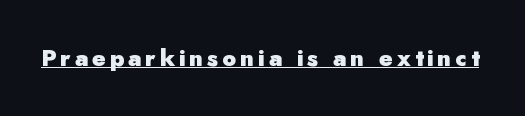
The image shows 23 px bold type, upright; set underlined.
